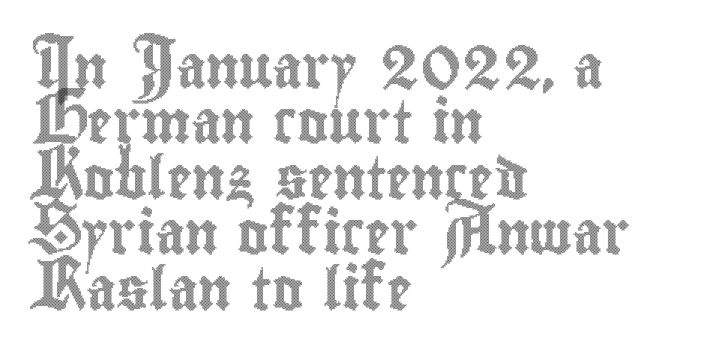
{"italic": "no", "width": "condensed", "x_height": "small", "monospaced": "no", "underline": "no", "align": "left", "line_spacing": "normal", "line_spacing_ratio": 1.32, "letter_spacing": "normal", "letter_spacing_em": 0.0, "glyph_px": 42}
